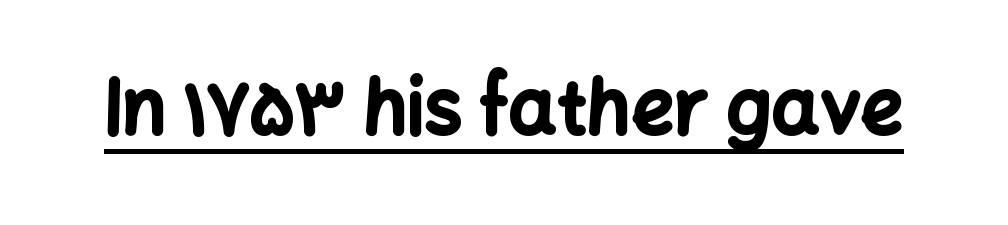
{"serif": "no", "italic": "no", "bold": "yes", "weight": "bold", "width": "normal", "stroke_contrast": "low", "x_height": "medium", "monospaced": "no", "underline": "yes", "letter_spacing": "normal", "letter_spacing_em": 0.0, "glyph_px": 75}
